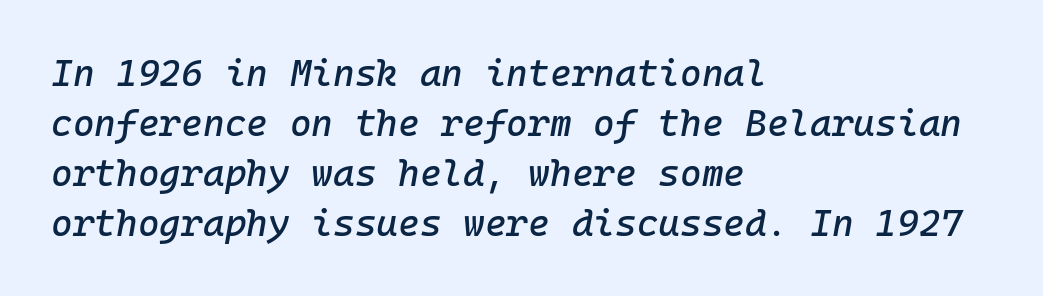
Q: Is the text italic (slanted)? A: Yes, it leans right by about 10 degrees.
Q: Is the text underlined? A: No.
Q: How is the paragraph aligned? A: Left-aligned.
Q: Is the spacing between letters normal or unusually wide? A: Normal.
Q: Is the spacing between lines tight, normal or loose? A: Normal.
Q: Width (condensed, normal, or wide)? A: Normal.
Q: Stroke contrast? A: Low.
Q: x-height? A: Medium.
Q: Monospaced? A: Yes.
